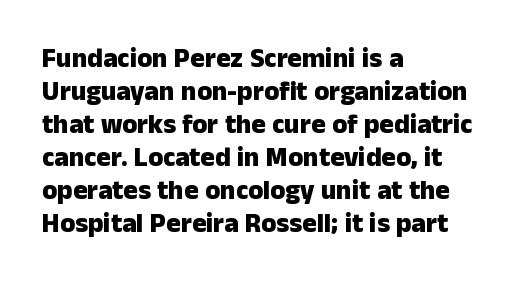
Q: Is the text bold? A: Yes.
Q: Is the text italic (slanted)? A: No, it is upright.
Q: Is the text underlined? A: No.
Q: How is the paragraph aligned? A: Left-aligned.
Q: Is the spacing between letters normal or unusually wide? A: Normal.
